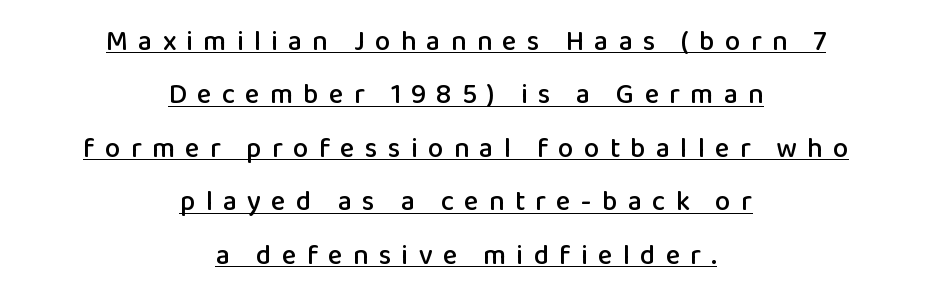
The image shows 28 px sans-serif type, upright; set centered, loose line spacing (1.91x), unusually wide letter spacing (+0.36 em), underlined; low stroke contrast and a medium x-height.
